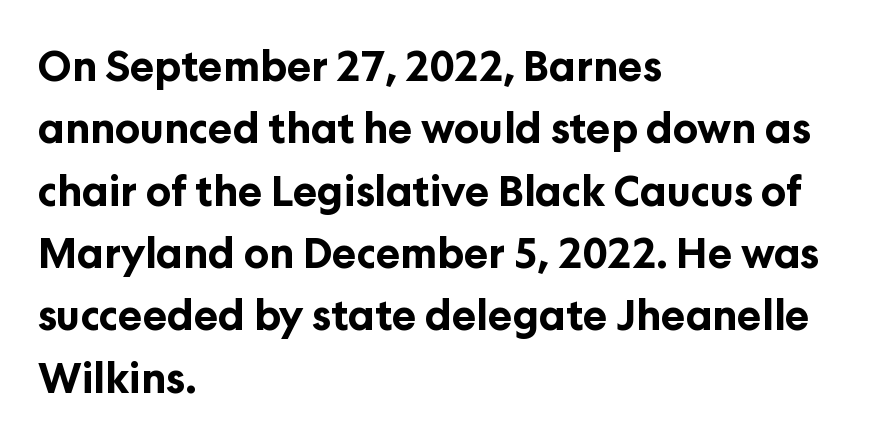
Character widths vary here, with narrow letters taking less room than wide ones. You could call the tracking neutral — neither tight nor loose. Grotesque or geometric, the face here clearly has no serifs. The space between consecutive lines is moderate. Chunky letters — that's bold for sure. The strip under each line holds only bare page.
